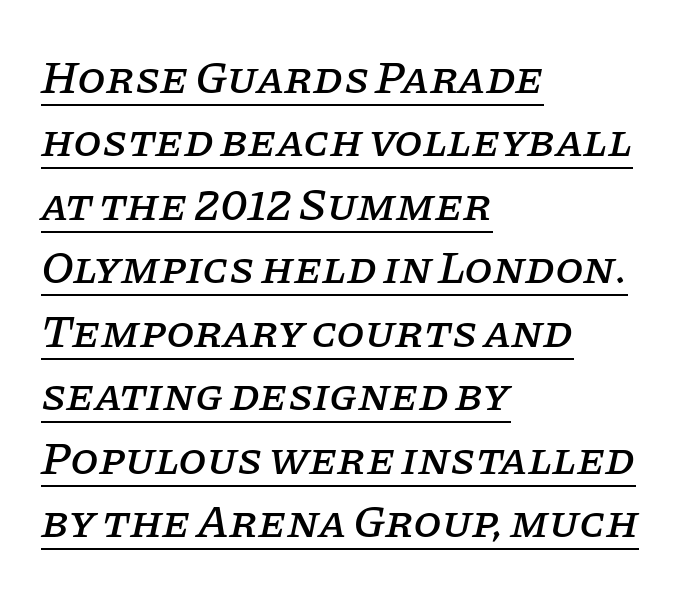
{"serif": "yes", "italic": "yes", "lean": "right", "slant_degrees": 11, "width": "normal", "stroke_contrast": "low", "x_height": "large", "monospaced": "no", "underline": "yes", "align": "left", "line_spacing": "normal", "line_spacing_ratio": 1.38, "letter_spacing": "normal", "letter_spacing_em": 0.0, "glyph_px": 46}
